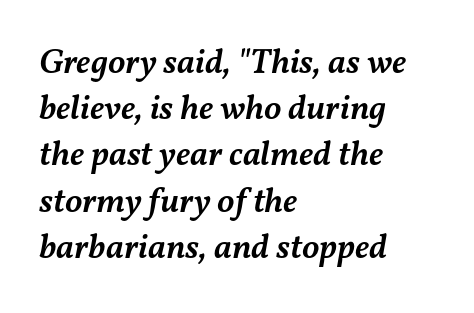
{"italic": "yes", "lean": "right", "slant_degrees": 11, "bold": "semi", "weight": "semibold", "width": "normal", "stroke_contrast": "medium", "x_height": "medium", "monospaced": "no", "underline": "no", "align": "left", "line_spacing": "normal", "line_spacing_ratio": 1.32, "letter_spacing": "normal", "letter_spacing_em": 0.0, "glyph_px": 35}
